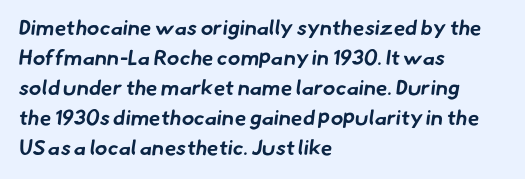
Vertical spacing — default. Strokes here are thick enough to call this a true bold. A typesetter would call this zero additional tracking. The glyphs are unaccompanied by any horizontal stroke below them.
